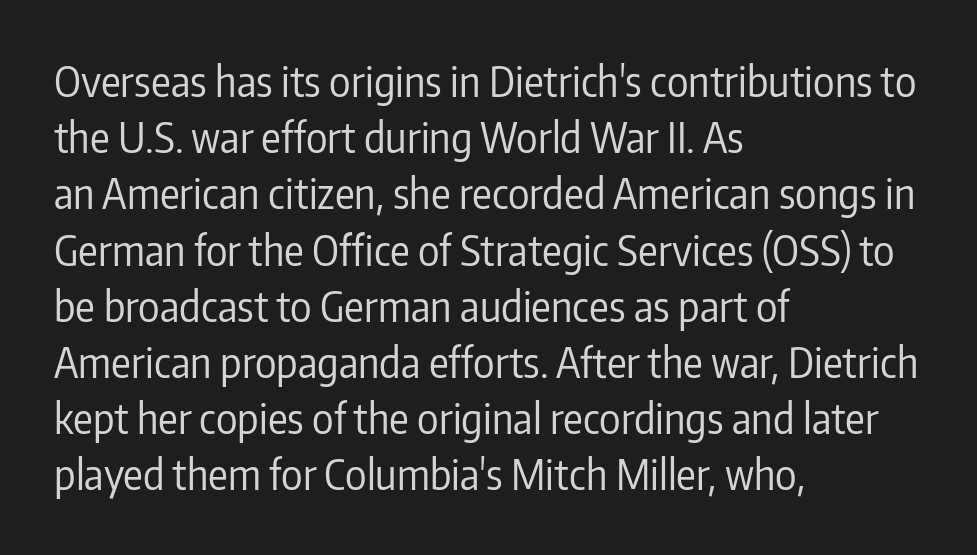
Weight class: somewhere from thin through regular. Look at the tracking — it's just the regular setting, nothing added. Only glyphs here, with clear space below each row. Font category for this specimen: sans-serif. Italic? Not at all — the glyphs are vertical.
